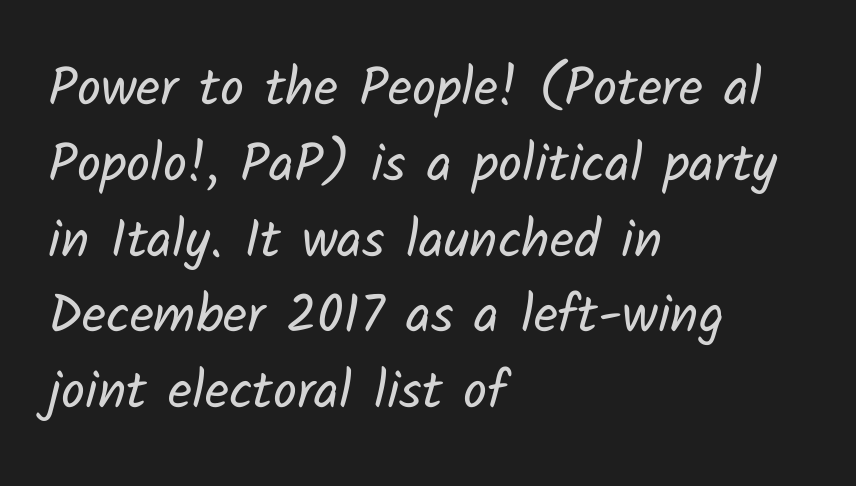
{"serif": "no", "bold": "no", "weight": "regular", "width": "normal", "stroke_contrast": "low", "x_height": "medium", "monospaced": "no", "underline": "no", "align": "left", "line_spacing": "normal", "line_spacing_ratio": 1.43, "letter_spacing": "normal", "letter_spacing_em": 0.0, "glyph_px": 53}
